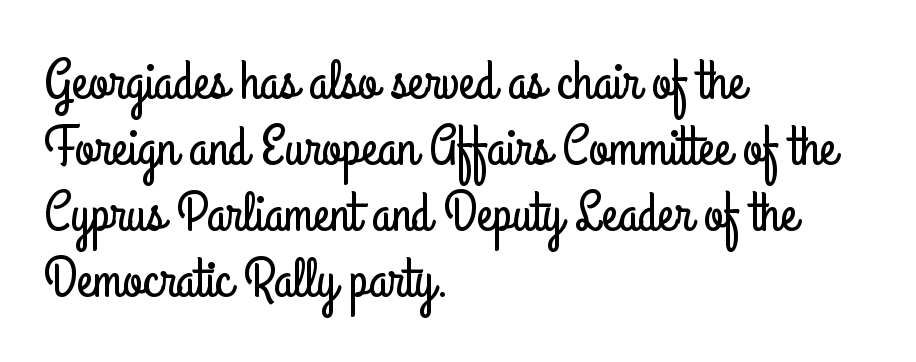
{"serif": "no", "width": "condensed", "stroke_contrast": "low", "x_height": "small", "monospaced": "no", "underline": "no", "align": "left", "line_spacing_ratio": 1.2, "letter_spacing": "normal", "letter_spacing_em": 0.0, "glyph_px": 55}
